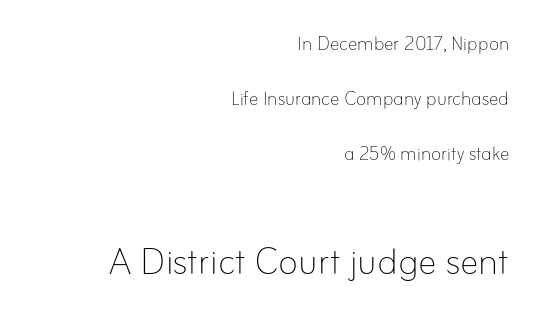
{"italic": "no", "bold": "no", "weight": "thin", "width": "normal", "stroke_contrast": "low", "x_height": "small", "monospaced": "no", "underline": "no", "align": "right", "line_spacing": "loose", "line_spacing_ratio": 2.3, "letter_spacing": "normal", "letter_spacing_em": 0.0, "larger_block": "second", "size_ratio": 1.96, "glyph_px": 47}
